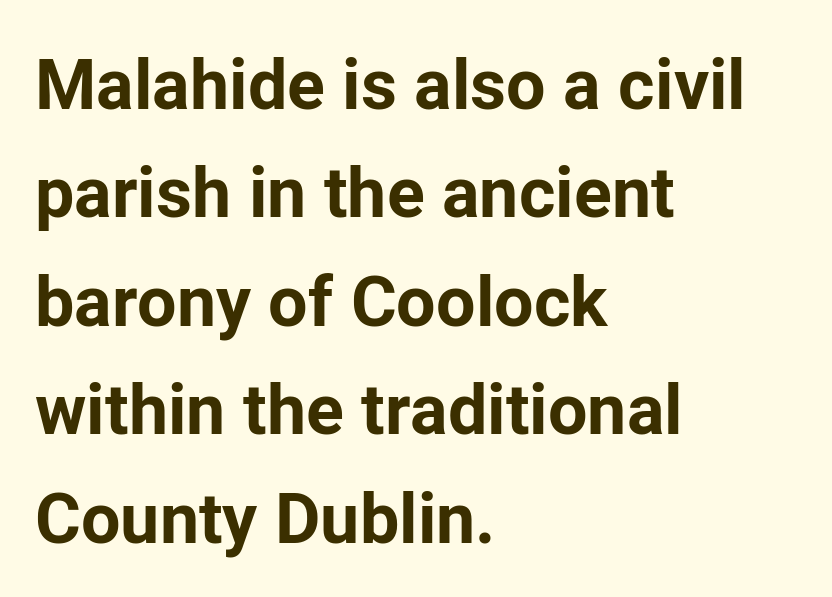
Q: Is the text bold? A: Yes.
Q: Is the text italic (slanted)? A: No, it is upright.
Q: Is the typeface a serif or a sans-serif typeface? A: Sans-serif.
Q: Is the text underlined? A: No.
Q: How is the paragraph aligned? A: Left-aligned.
Q: Is the spacing between letters normal or unusually wide? A: Normal.
Q: Is the spacing between lines tight, normal or loose? A: Normal.
Q: Width (condensed, normal, or wide)? A: Normal.
Q: Stroke contrast? A: Low.
Q: x-height? A: Medium.
Q: Monospaced? A: No.
